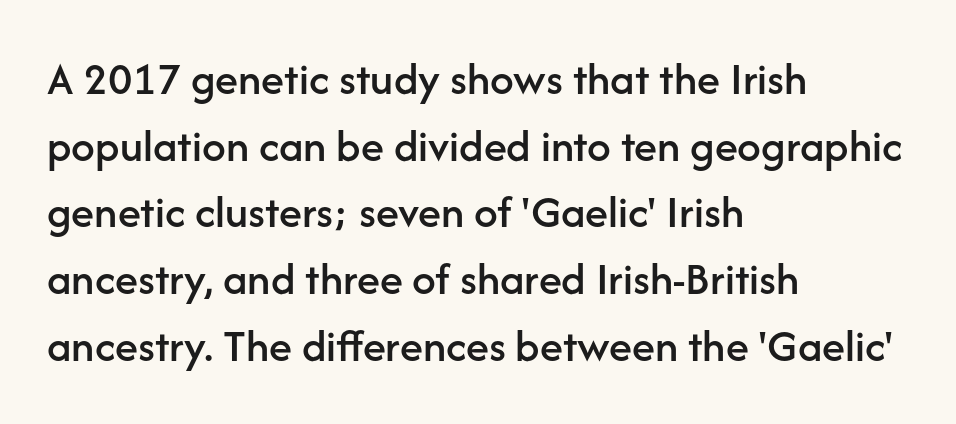
The image shows 47 px sans-serif type, upright; set left-aligned, normal line spacing (1.42x), normal letter spacing, not underlined; low stroke contrast and a medium x-height.
